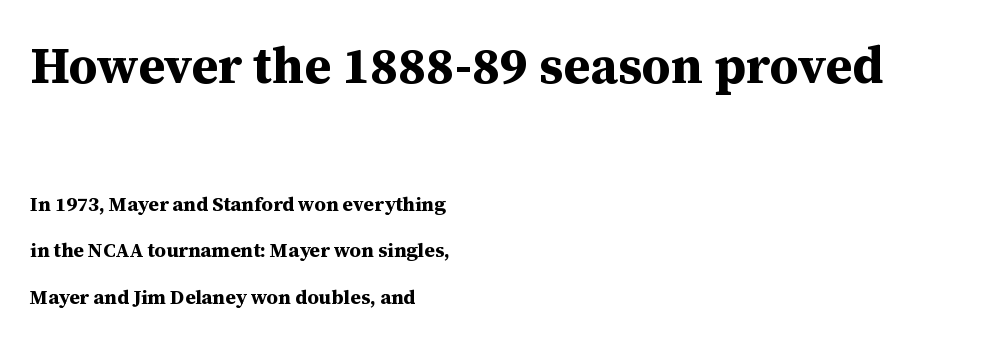
{"serif": "yes", "italic": "no", "bold": "yes", "weight": "bold", "width": "normal", "stroke_contrast": "medium", "x_height": "medium", "monospaced": "no", "underline": "no", "align": "left", "line_spacing": "loose", "line_spacing_ratio": 2.33, "letter_spacing": "normal", "letter_spacing_em": 0.0, "larger_block": "first", "size_ratio": 2.55, "glyph_px": 51}
